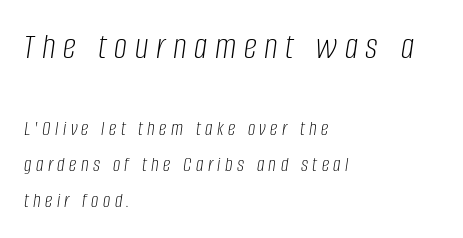
Q: Is the text bold? A: No.
Q: Is the text italic (slanted)? A: Yes, it leans right by about 8 degrees.
Q: Is the text underlined? A: No.
Q: How is the paragraph aligned? A: Left-aligned.
Q: Is the spacing between letters normal or unusually wide? A: Unusually wide.
Q: Is the spacing between lines tight, normal or loose? A: Normal.
Q: Which block of text is set in a larger size, the first (top) or the second (bottom)? A: The first (top) one.
Q: Width (condensed, normal, or wide)? A: Condensed.
Q: Stroke contrast? A: Low.
Q: x-height? A: Large.
Q: Monospaced? A: No.
